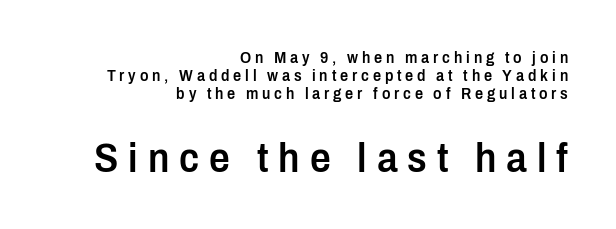
Q: Is the text bold? A: Semi-bold.
Q: Is the text italic (slanted)? A: No, it is upright.
Q: Is the typeface a serif or a sans-serif typeface? A: Sans-serif.
Q: Is the text underlined? A: No.
Q: How is the paragraph aligned? A: Right-aligned.
Q: Is the spacing between letters normal or unusually wide? A: Unusually wide.
Q: Is the spacing between lines tight, normal or loose? A: Tight.
Q: Which block of text is set in a larger size, the first (top) or the second (bottom)? A: The second (bottom) one.
Q: Width (condensed, normal, or wide)? A: Condensed.
Q: Stroke contrast? A: Low.
Q: x-height? A: Medium.
Q: Monospaced? A: No.
